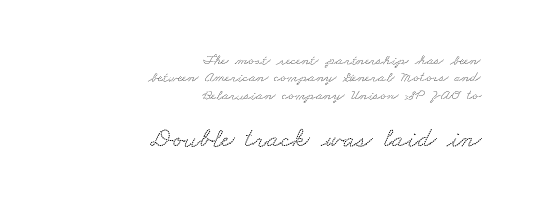
Which chunk is bigger? The second one — the bottom block dwarfs the top. The gaps between neighbouring characters are ordinary and unremarkable. These lines are set flush right with a ragged left edge. The space beneath each line is pristine and unruled.
